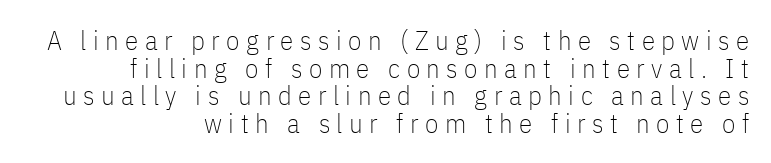
The image shows 27 px text type, upright; set right-aligned, tight line spacing (1.02x), unusually wide letter spacing (+0.24 em), not underlined.
